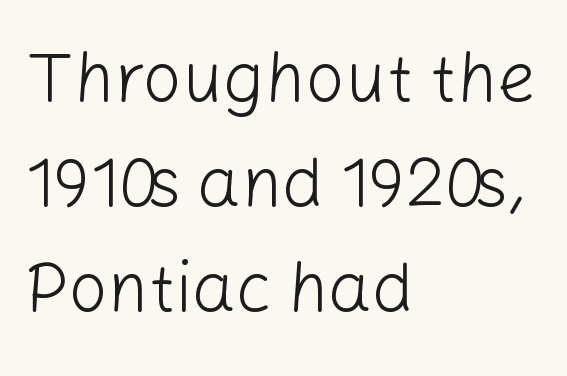
Q: Is the text bold? A: No.
Q: Is the text italic (slanted)? A: No, it is upright.
Q: Is the typeface a serif or a sans-serif typeface? A: Sans-serif.
Q: Is the text underlined? A: No.
Q: How is the paragraph aligned? A: Left-aligned.
Q: Is the spacing between letters normal or unusually wide? A: Normal.
Q: Is the spacing between lines tight, normal or loose? A: Normal.
Q: Width (condensed, normal, or wide)? A: Normal.
Q: Stroke contrast? A: Low.
Q: x-height? A: Medium.
Q: Monospaced? A: No.
